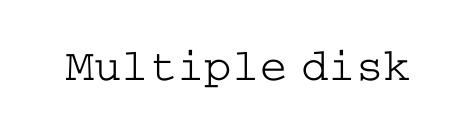
The image shows 46 px light, wide serif type, upright; set normal letter spacing, not underlined; low stroke contrast and a medium x-height.
